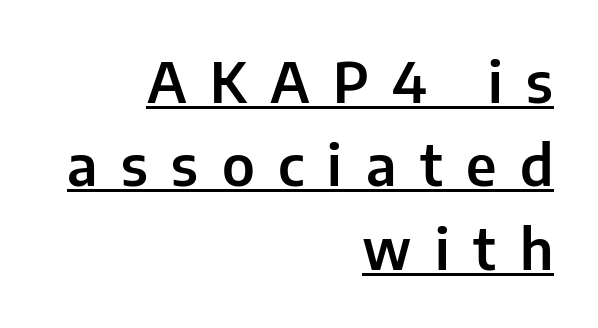
{"serif": "no", "italic": "no", "width": "normal", "stroke_contrast": "low", "x_height": "medium", "monospaced": "no", "underline": "yes", "align": "right", "line_spacing": "normal", "line_spacing_ratio": 1.49, "letter_spacing": "wide", "letter_spacing_em": 0.42, "glyph_px": 56}
